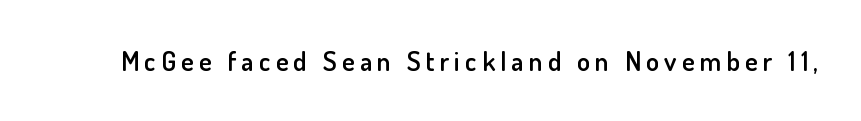
Notice how the stems are strictly vertical — no italics here. The strokes are fattened partway — semibold, not bold. Words float on clear page, feet unadorned.
